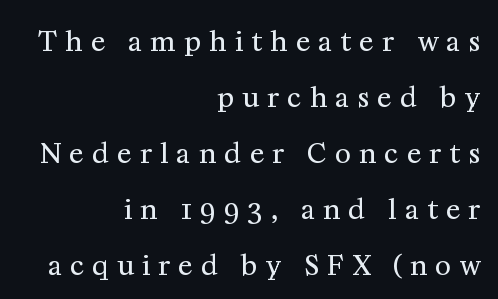
Q: Is the text bold? A: No.
Q: Is the text italic (slanted)? A: No, it is upright.
Q: Is the text underlined? A: No.
Q: How is the paragraph aligned? A: Right-aligned.
Q: Is the spacing between letters normal or unusually wide? A: Unusually wide.
Q: Is the spacing between lines tight, normal or loose? A: Loose.
